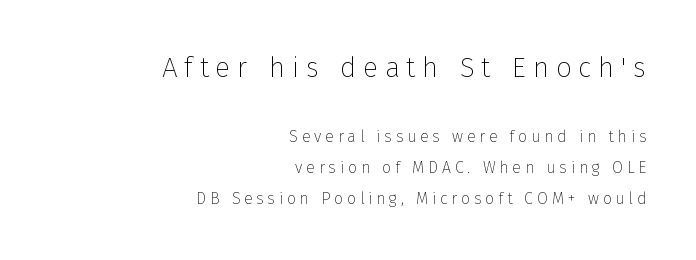
Check where the strokes stop: nothing finishes them off — pure sans. The passage shown is typed in a proportional face where columns would drift. In terms of posture, this sample is upright. Each row of text sits above clean, open space.
